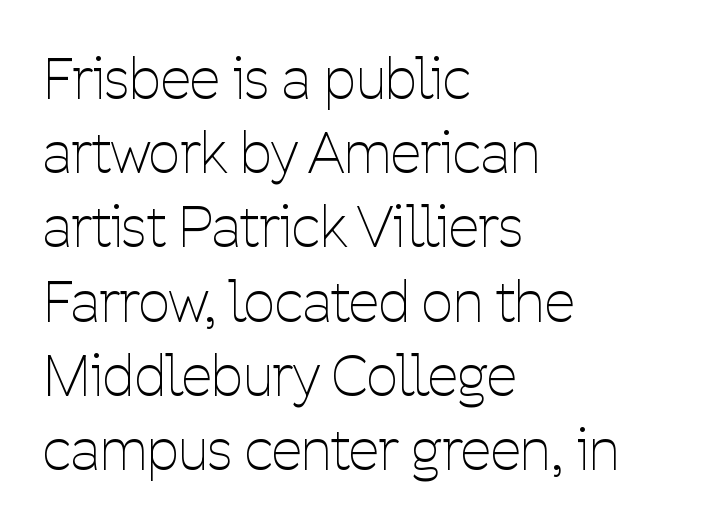
Q: Is the text bold? A: No.
Q: Is the text italic (slanted)? A: No, it is upright.
Q: Is the typeface a serif or a sans-serif typeface? A: Sans-serif.
Q: Is the text underlined? A: No.
Q: How is the paragraph aligned? A: Left-aligned.
Q: Is the spacing between letters normal or unusually wide? A: Normal.
Q: Is the spacing between lines tight, normal or loose? A: Normal.
Q: Width (condensed, normal, or wide)? A: Condensed.
Q: Stroke contrast? A: Low.
Q: x-height? A: Medium.
Q: Monospaced? A: No.
